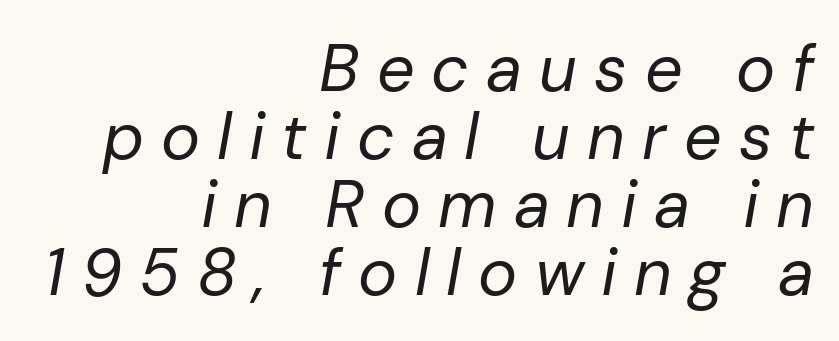
The image shows 66 px regular-weight type, italic (leaning right); set right-aligned, tight line spacing (1.03x), unusually wide letter spacing (+0.26 em), not underlined; low stroke contrast and a medium x-height.
